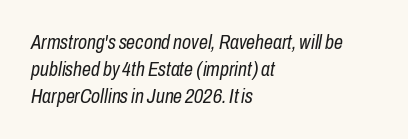
Q: Is the text bold? A: No.
Q: Is the text italic (slanted)? A: Yes, it leans right by about 10 degrees.
Q: Is the text underlined? A: No.
Q: How is the paragraph aligned? A: Left-aligned.
Q: Is the spacing between letters normal or unusually wide? A: Normal.
Q: Is the spacing between lines tight, normal or loose? A: Normal.
